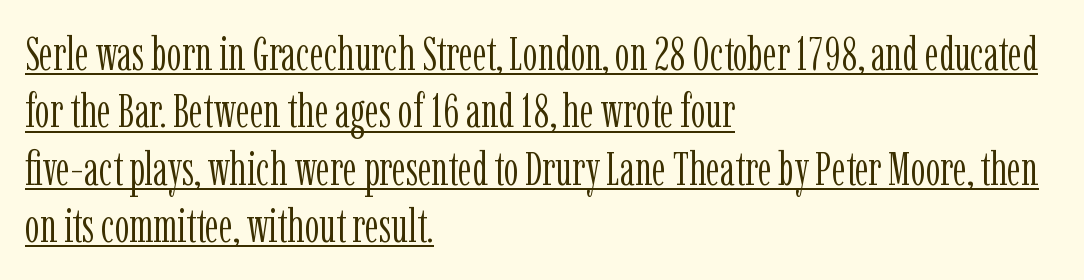
Q: Is the text bold? A: No.
Q: Is the text italic (slanted)? A: No, it is upright.
Q: Is the typeface a serif or a sans-serif typeface? A: Serif.
Q: Is the text underlined? A: Yes.
Q: How is the paragraph aligned? A: Left-aligned.
Q: Is the spacing between letters normal or unusually wide? A: Normal.
Q: Width (condensed, normal, or wide)? A: Condensed.
Q: Stroke contrast? A: Low.
Q: x-height? A: Medium.
Q: Monospaced? A: No.
